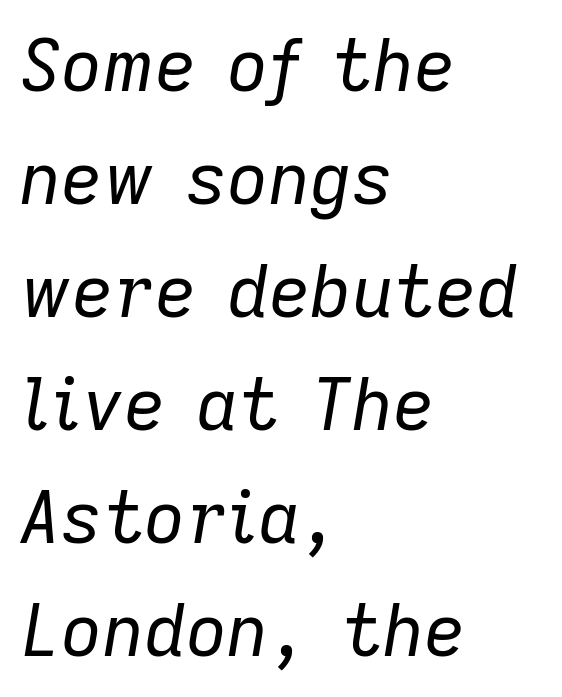
{"italic": "yes", "lean": "right", "slant_degrees": 9, "bold": "no", "weight": "regular", "width": "normal", "stroke_contrast": "low", "x_height": "medium", "monospaced": "no", "underline": "no", "align": "left", "line_spacing": "normal", "line_spacing_ratio": 1.57, "letter_spacing": "normal", "letter_spacing_em": 0.0, "glyph_px": 72}
